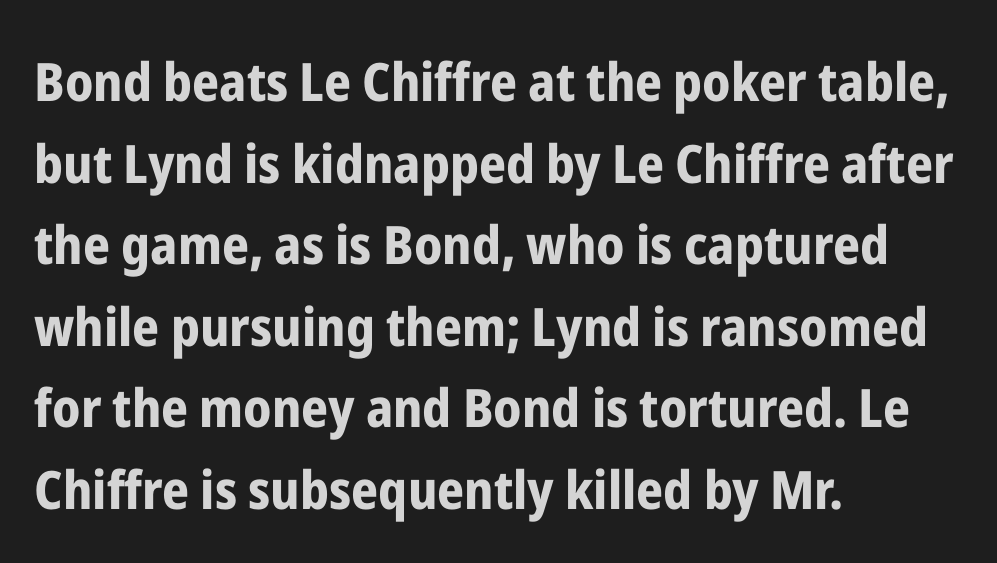
Q: Is the text bold? A: Yes.
Q: Is the text italic (slanted)? A: No, it is upright.
Q: Is the typeface a serif or a sans-serif typeface? A: Sans-serif.
Q: Is the text underlined? A: No.
Q: How is the paragraph aligned? A: Left-aligned.
Q: Is the spacing between letters normal or unusually wide? A: Normal.
Q: Is the spacing between lines tight, normal or loose? A: Normal.
Q: Width (condensed, normal, or wide)? A: Condensed.
Q: Stroke contrast? A: Low.
Q: x-height? A: Medium.
Q: Monospaced? A: No.
